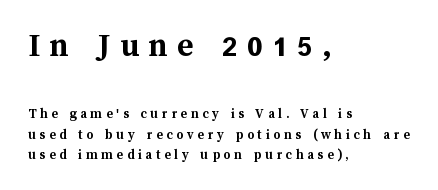
Q: Is the text bold? A: Yes.
Q: Is the text italic (slanted)? A: No, it is upright.
Q: Is the text underlined? A: No.
Q: How is the paragraph aligned? A: Left-aligned.
Q: Is the spacing between letters normal or unusually wide? A: Unusually wide.
Q: Is the spacing between lines tight, normal or loose? A: Normal.
Q: Which block of text is set in a larger size, the first (top) or the second (bottom)? A: The first (top) one.
Q: Width (condensed, normal, or wide)? A: Normal.
Q: Stroke contrast? A: Medium.
Q: x-height? A: Medium.
Q: Monospaced? A: No.
